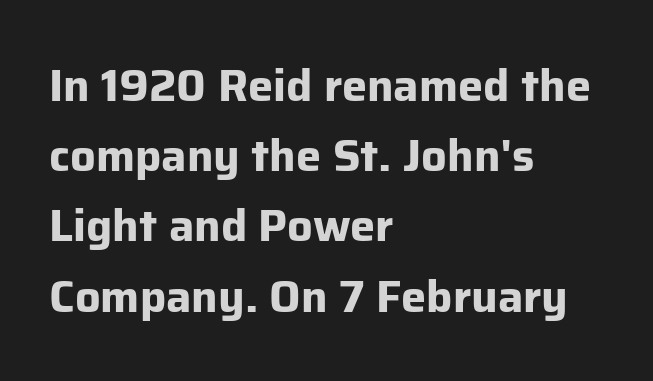
{"serif": "no", "italic": "no", "bold": "yes", "weight": "bold", "width": "normal", "stroke_contrast": "low", "x_height": "medium", "monospaced": "no", "underline": "no", "align": "left", "line_spacing": "normal", "line_spacing_ratio": 1.56, "letter_spacing": "normal", "letter_spacing_em": 0.0, "glyph_px": 45}
